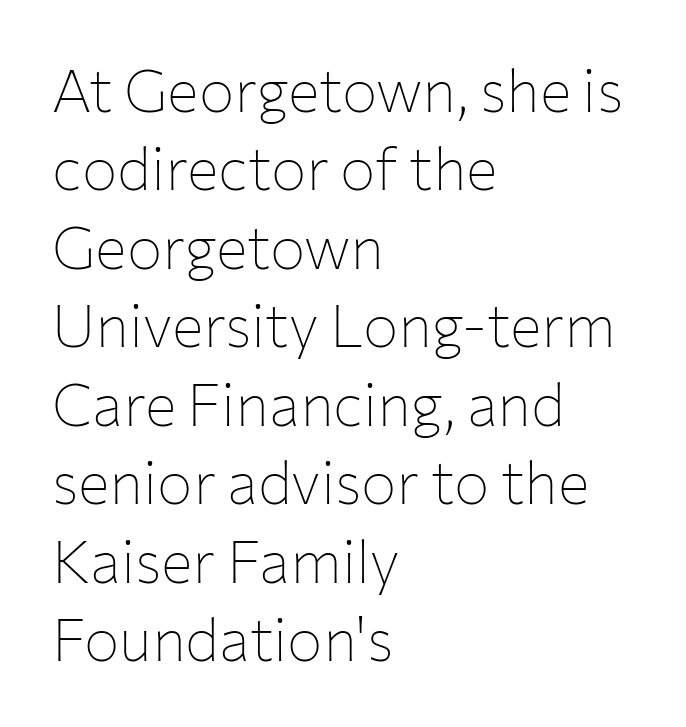
Does the copy run flush right? No — it runs flush left. Rule under the text: the space is simply empty. Between one letter and the next there's only the usual sliver of space. Whoever set this chose a conventional vertical rhythm. The font family rendered here belongs to the sans-serif group. Is the type heavy? It reads as light-to-regular instead.
